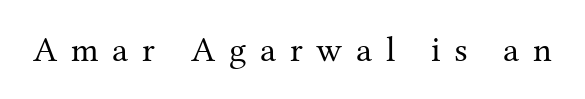
The image shows 35 px regular-weight serif type, upright; set unusually wide letter spacing (+0.39 em), not underlined; medium stroke contrast and a medium x-height.
